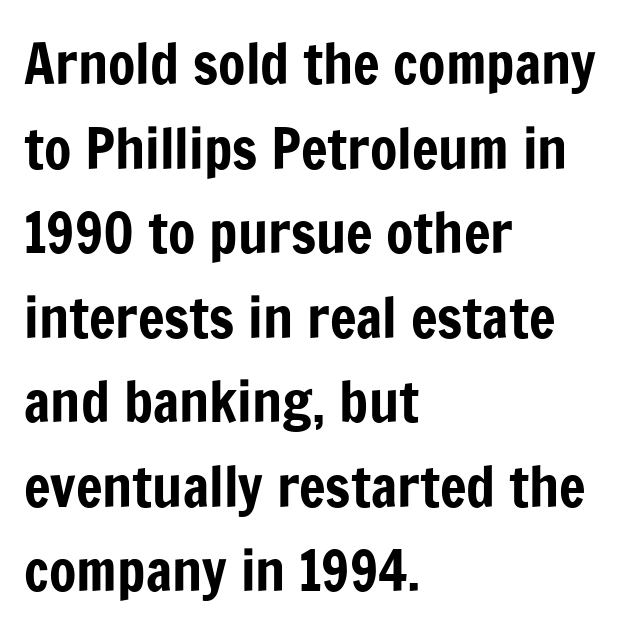
The passage shown is typeset with a sans-serif family. One-word summary of the alignment: left. These lines are rendered in a variable-pitch font. Vertical strokes here are truly vertical. You could call the tracking neutral — neither tight nor loose.
